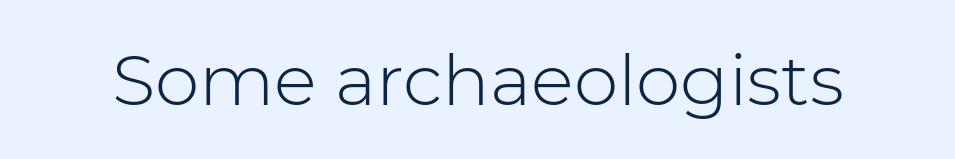
Tall strokes in this sample are plumb rather than angled. Standard letterfit; no display-style spreading of the glyphs. This sample has the flowing, uneven cadence of proportional lettering. Words float on clear page, feet unadorned. Nothing heavy about these letters — not bold at all. Check where the strokes stop: nothing finishes them off — pure sans.
